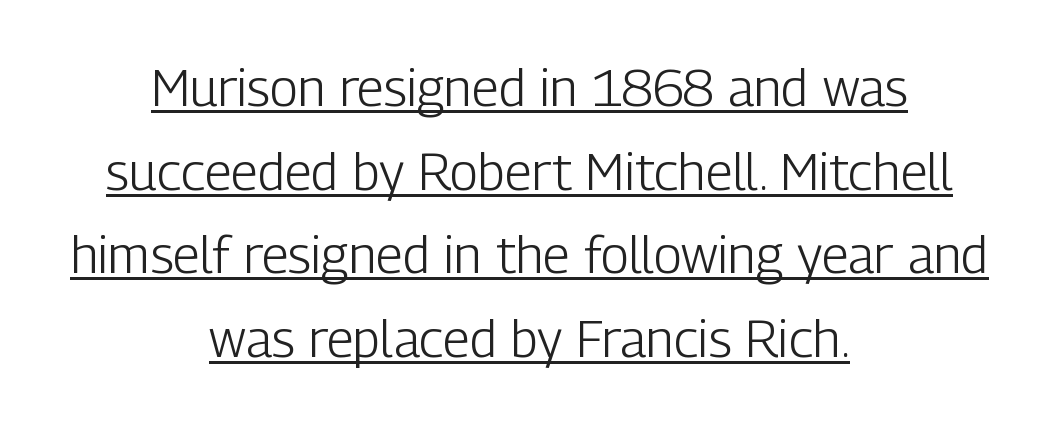
The image shows 52 px light, condensed sans-serif type, upright; set centered, normal line spacing (1.61x), normal letter spacing, underlined; low stroke contrast and a medium x-height.
